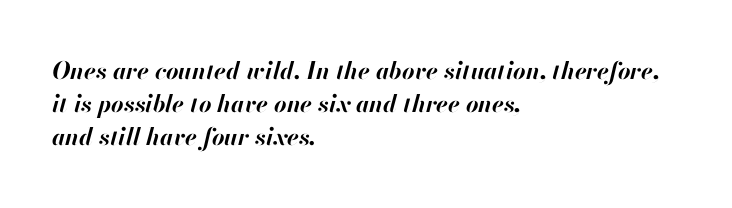
{"italic": "yes", "lean": "right", "slant_degrees": 13, "bold": "yes", "underline": "no", "align": "left", "line_spacing": "normal", "line_spacing_ratio": 1.38, "letter_spacing": "normal", "letter_spacing_em": 0.0, "glyph_px": 24}
